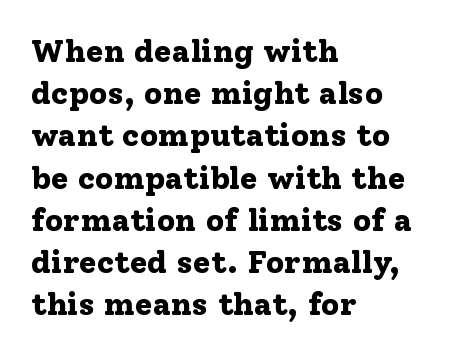
The image shows 32 px bold serif type, upright; set left-aligned, normal line spacing (1.32x), normal letter spacing, not underlined; low stroke contrast and a medium x-height.
